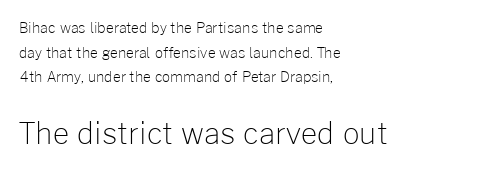
Q: Is the text bold? A: No.
Q: Is the text italic (slanted)? A: No, it is upright.
Q: Is the typeface a serif or a sans-serif typeface? A: Sans-serif.
Q: Is the text underlined? A: No.
Q: How is the paragraph aligned? A: Left-aligned.
Q: Is the spacing between letters normal or unusually wide? A: Normal.
Q: Which block of text is set in a larger size, the first (top) or the second (bottom)? A: The second (bottom) one.
Q: Width (condensed, normal, or wide)? A: Normal.
Q: Stroke contrast? A: Low.
Q: x-height? A: Medium.
Q: Monospaced? A: No.
